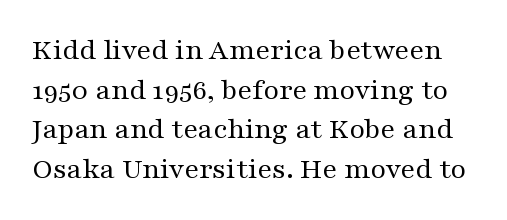
{"serif": "yes", "italic": "no", "bold": "no", "weight": "regular", "width": "wide", "stroke_contrast": "medium", "x_height": "medium", "monospaced": "no", "underline": "no", "line_spacing": "normal", "line_spacing_ratio": 1.32, "letter_spacing": "normal", "letter_spacing_em": 0.0, "glyph_px": 30}
